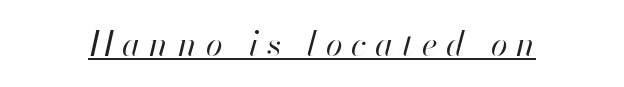
{"italic": "yes", "lean": "right", "slant_degrees": 13, "bold": "no", "weight": "regular", "width": "normal", "stroke_contrast": "high", "x_height": "small", "monospaced": "no", "underline": "yes", "letter_spacing": "wide", "letter_spacing_em": 0.26, "glyph_px": 34}
